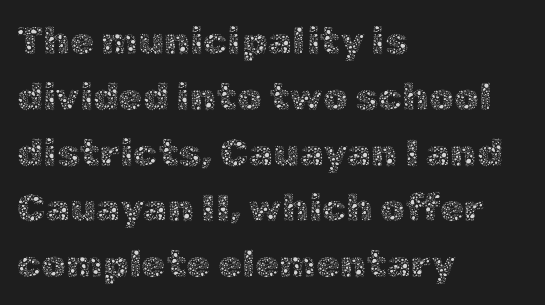
The image shows 39 px thin type, upright; set left-aligned, normal line spacing (1.43x), normal letter spacing, not underlined; a medium x-height.
